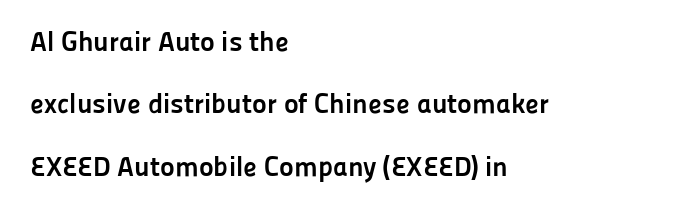
The image shows 28 px semibold sans-serif type, upright; set left-aligned, loose line spacing (2.23x), normal letter spacing, not underlined; low stroke contrast and a medium x-height.
